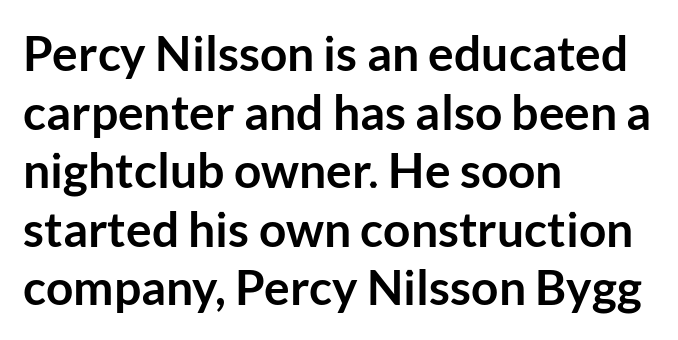
The image shows 48 px semibold sans-serif type, upright; set left-aligned, line spacing 1.22x, normal letter spacing, not underlined; low stroke contrast and a medium x-height.
